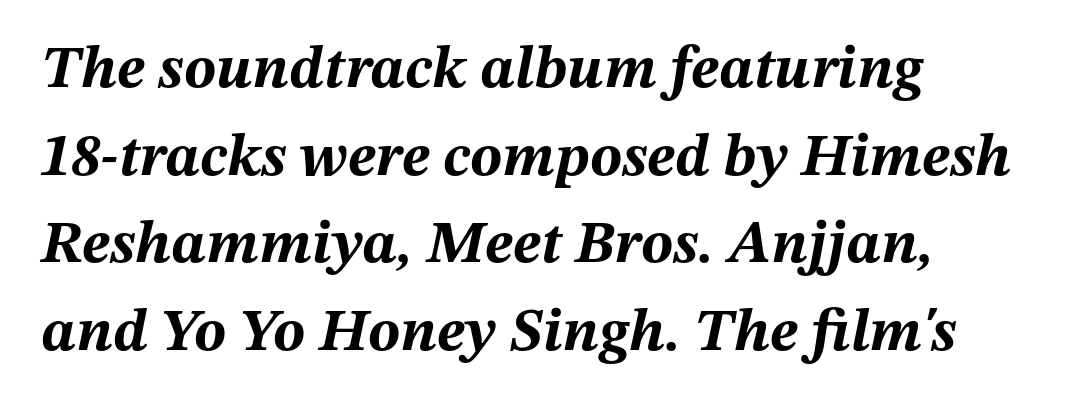
Q: Is the text bold? A: Yes.
Q: Is the text italic (slanted)? A: Yes, it leans right by about 12 degrees.
Q: Is the text underlined? A: No.
Q: How is the paragraph aligned? A: Left-aligned.
Q: Is the spacing between letters normal or unusually wide? A: Normal.
Q: Is the spacing between lines tight, normal or loose? A: Normal.
Q: Width (condensed, normal, or wide)? A: Normal.
Q: Stroke contrast? A: Medium.
Q: x-height? A: Medium.
Q: Monospaced? A: No.
